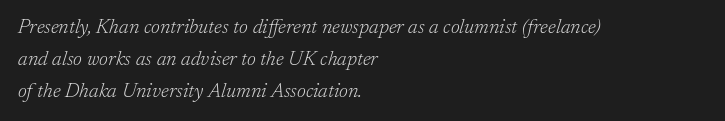
The rows are spaced the way most documents space them. The typesetter chose a ragged-right arrangement here. The foot of each line stays bare and open. The type is set solid horizontally, with unmodified tracking.
